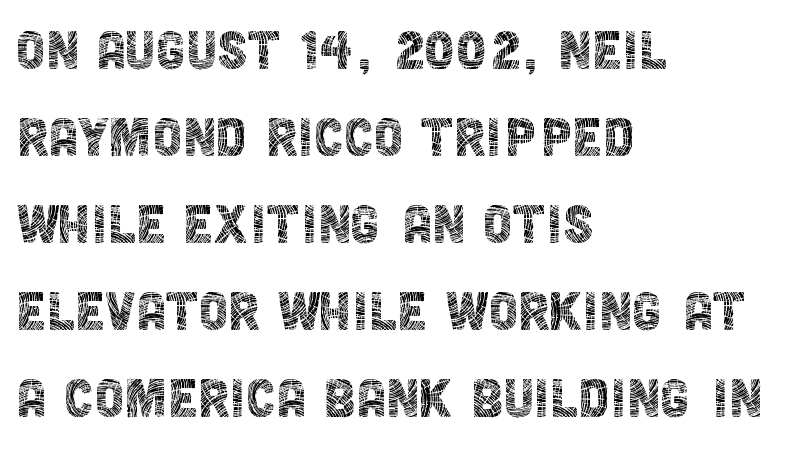
What's the leading like? Ordinary, nothing unusual. The letters advance in unequal steps, a hallmark of proportional type. Stems here are at most as thick as an everyday book face. Rule under the text: the space is simply empty. Teacher's note: observe the even left margin — that is flush-left alignment.
